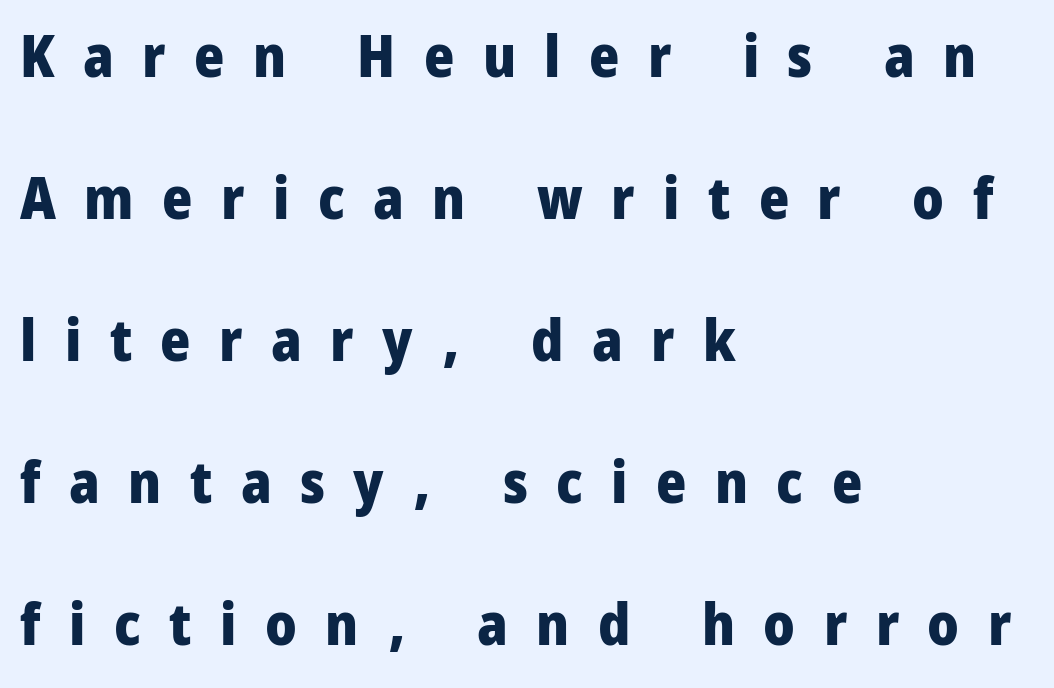
{"serif": "no", "italic": "no", "bold": "yes", "weight": "heavy", "width": "condensed", "stroke_contrast": "low", "x_height": "large", "monospaced": "no", "underline": "no", "align": "left", "line_spacing": "loose", "line_spacing_ratio": 2.45, "letter_spacing": "wide", "letter_spacing_em": 0.49, "glyph_px": 58}
